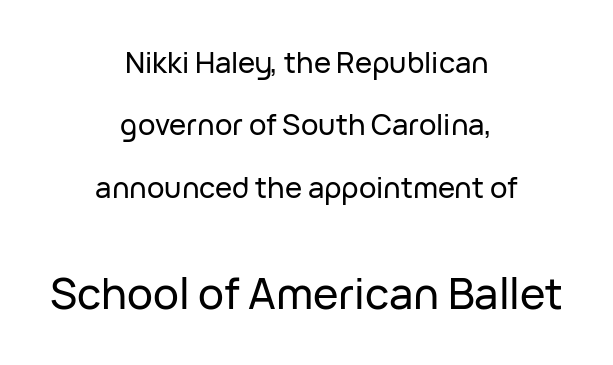
These lines are centered, leaving both edges ragged. Posture: straight, roman, zero tilt. Reading down the column, the eye jumps a long way to each next line. What kind of face is this? One without serifs — a sans. Inter-character spacing is left at the font's built-in metrics.
